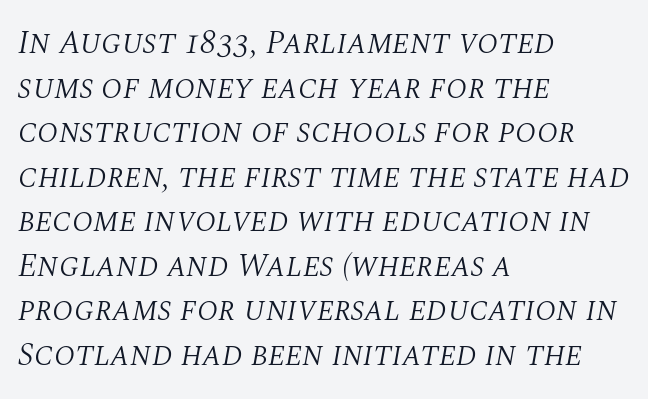
The image shows 33 px light serif type, italic (leaning right); set left-aligned, normal line spacing (1.35x), normal letter spacing, not underlined; medium stroke contrast and a large x-height.
